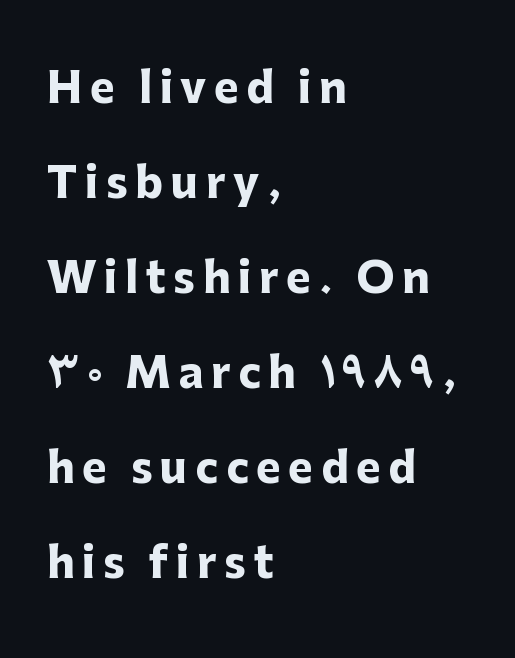
{"serif": "no", "italic": "no", "bold": "yes", "weight": "heavy", "width": "normal", "stroke_contrast": "low", "x_height": "medium", "monospaced": "no", "underline": "no", "align": "left", "line_spacing": "loose", "line_spacing_ratio": 2.26, "glyph_px": 42}
